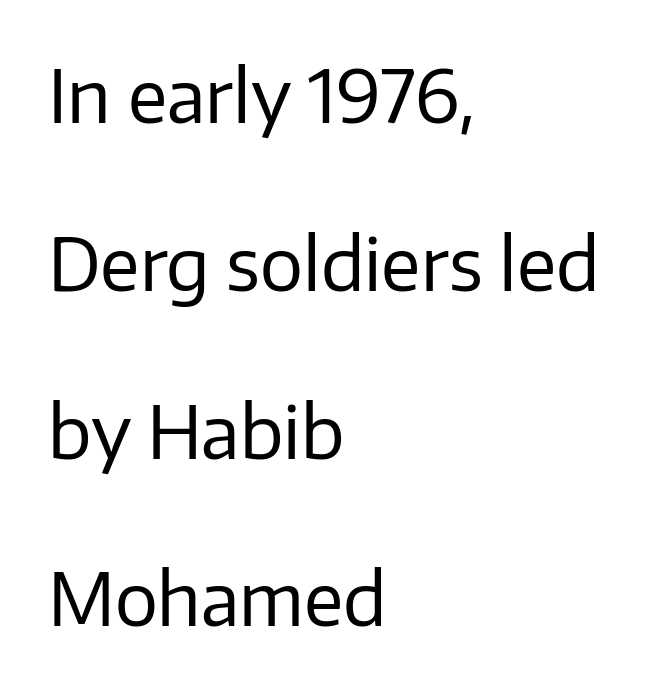
The image shows 72 px regular-weight sans-serif type, upright; set left-aligned, loose line spacing (2.33x), normal letter spacing, not underlined; low stroke contrast and a medium x-height.
